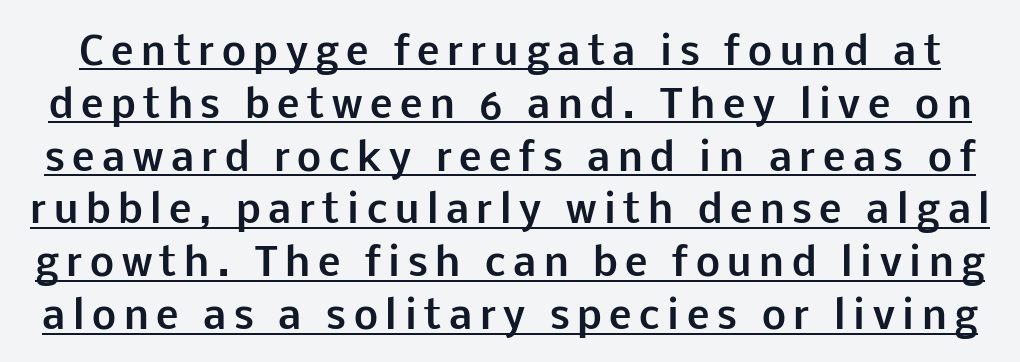
Q: Is the text bold? A: Yes.
Q: Is the text italic (slanted)? A: No, it is upright.
Q: Is the typeface a serif or a sans-serif typeface? A: Sans-serif.
Q: Is the text underlined? A: Yes.
Q: Is the spacing between letters normal or unusually wide? A: Unusually wide.
Q: Is the spacing between lines tight, normal or loose? A: Normal.
Q: Width (condensed, normal, or wide)? A: Normal.
Q: Stroke contrast? A: Low.
Q: x-height? A: Medium.
Q: Monospaced? A: No.
